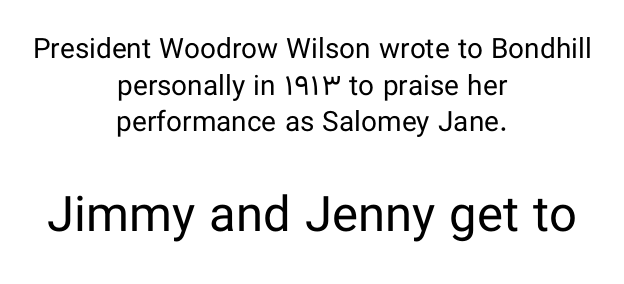
{"serif": "no", "italic": "no", "bold": "no", "weight": "regular", "width": "normal", "stroke_contrast": "low", "x_height": "medium", "monospaced": "no", "underline": "no", "align": "center", "line_spacing": "normal", "line_spacing_ratio": 1.31, "letter_spacing": "normal", "letter_spacing_em": 0.0, "larger_block": "second", "size_ratio": 1.75, "glyph_px": 49}
